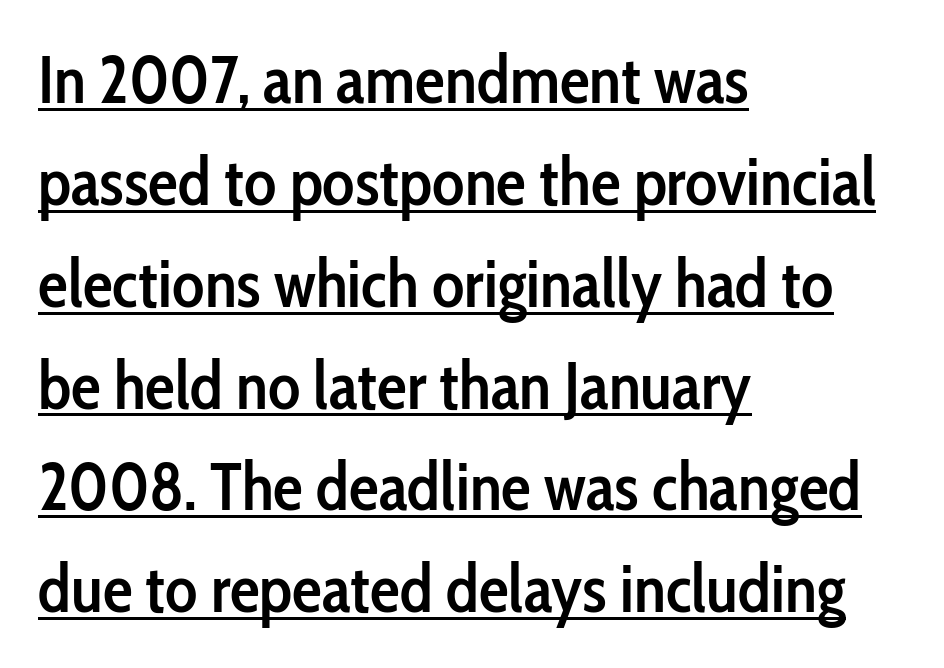
The image shows 67 px semibold, condensed sans-serif type, upright; set left-aligned, normal line spacing (1.52x), normal letter spacing, underlined; low stroke contrast and a medium x-height.
